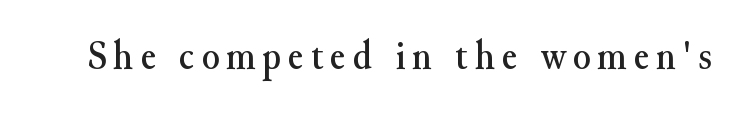
The image shows 41 px serif type, upright; set not underlined; medium stroke contrast and a small x-height.
